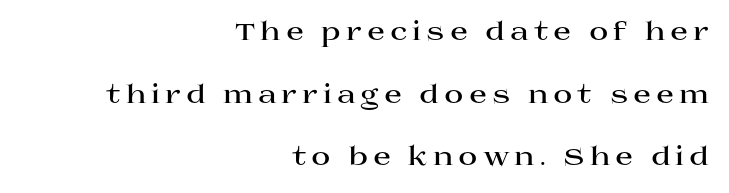
{"italic": "no", "bold": "yes", "underline": "no", "align": "right", "line_spacing": "loose", "line_spacing_ratio": 2.41, "glyph_px": 26}
